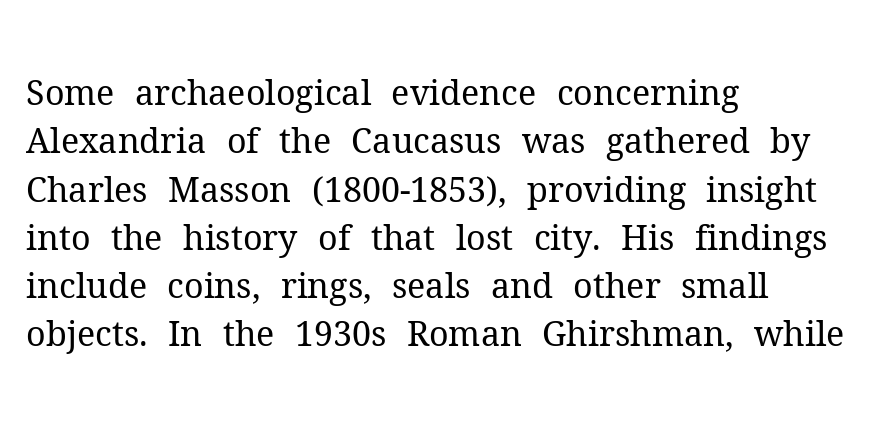
Q: Is the text bold? A: No.
Q: Is the text italic (slanted)? A: No, it is upright.
Q: Is the typeface a serif or a sans-serif typeface? A: Serif.
Q: Is the text underlined? A: No.
Q: How is the paragraph aligned? A: Left-aligned.
Q: Is the spacing between letters normal or unusually wide? A: Normal.
Q: Is the spacing between lines tight, normal or loose? A: Normal.
Q: Width (condensed, normal, or wide)? A: Normal.
Q: Stroke contrast? A: Medium.
Q: x-height? A: Medium.
Q: Monospaced? A: No.
